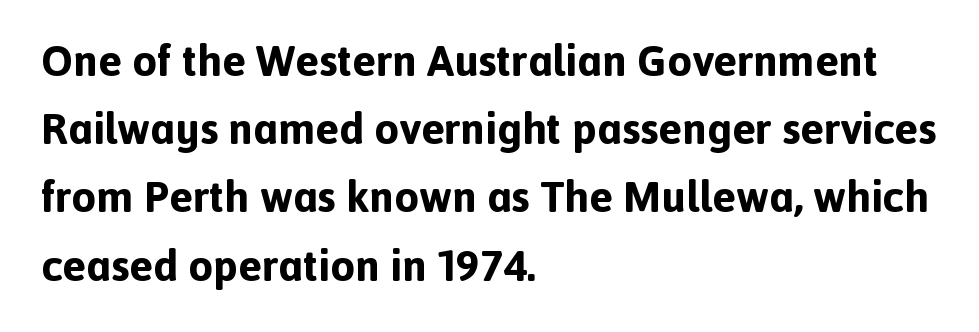
The image shows 44 px bold sans-serif type, upright; set left-aligned, normal line spacing (1.55x), normal letter spacing, not underlined; a medium x-height.
